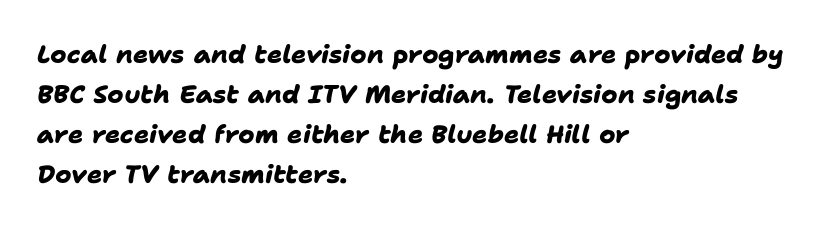
Q: Is the text bold? A: Yes.
Q: Is the text underlined? A: No.
Q: How is the paragraph aligned? A: Left-aligned.
Q: Is the spacing between letters normal or unusually wide? A: Normal.
Q: Is the spacing between lines tight, normal or loose? A: Normal.
